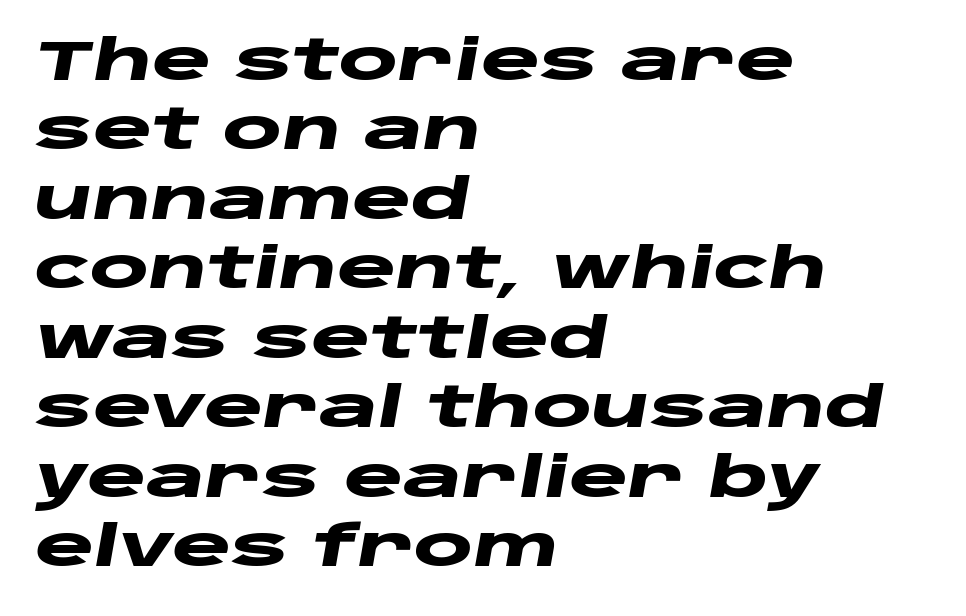
{"italic": "yes", "lean": "right", "slant_degrees": 10, "bold": "yes", "weight": "heavy", "width": "wide", "stroke_contrast": "low", "x_height": "large", "monospaced": "no", "underline": "no", "align": "left", "line_spacing_ratio": 1.24, "letter_spacing": "normal", "letter_spacing_em": 0.0, "glyph_px": 56}
